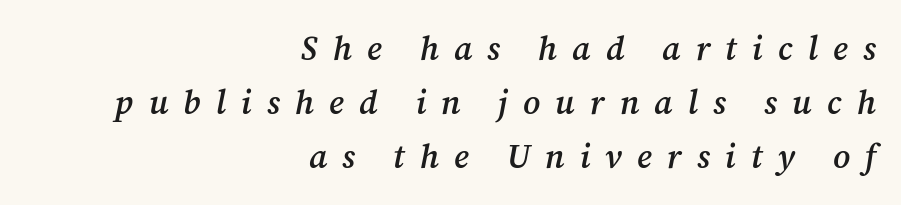
The image shows 33 px semibold serif type, italic (leaning right); set right-aligned, normal line spacing (1.63x), unusually wide letter spacing (+0.46 em), not underlined; medium stroke contrast and a medium x-height.
